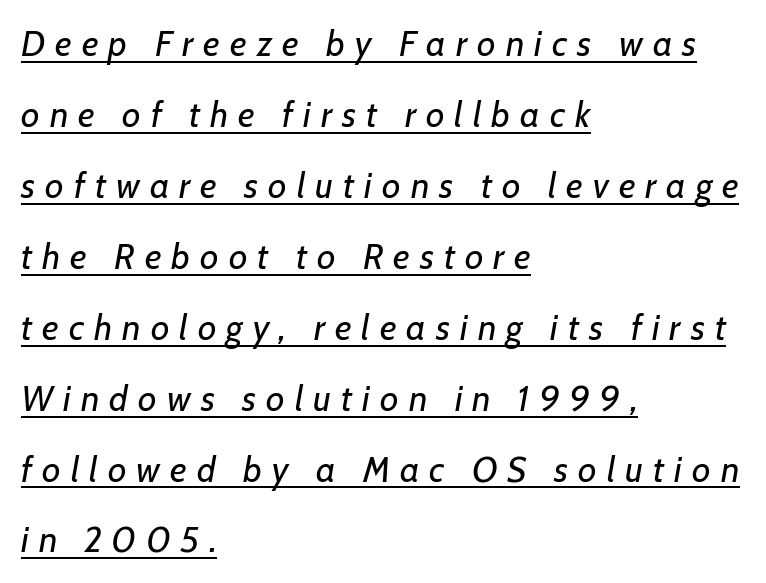
Q: Is the text bold? A: No.
Q: Is the text italic (slanted)? A: Yes, it leans right by about 7 degrees.
Q: Is the text underlined? A: Yes.
Q: How is the paragraph aligned? A: Left-aligned.
Q: Is the spacing between letters normal or unusually wide? A: Unusually wide.
Q: Is the spacing between lines tight, normal or loose? A: Loose.
Q: Width (condensed, normal, or wide)? A: Normal.
Q: Stroke contrast? A: Low.
Q: x-height? A: Medium.
Q: Monospaced? A: No.
